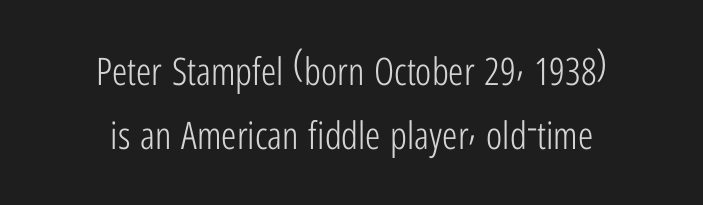
The image shows 38 px light, condensed sans-serif type, upright; set centered, normal line spacing (1.68x), normal letter spacing, not underlined; low stroke contrast and a medium x-height.
